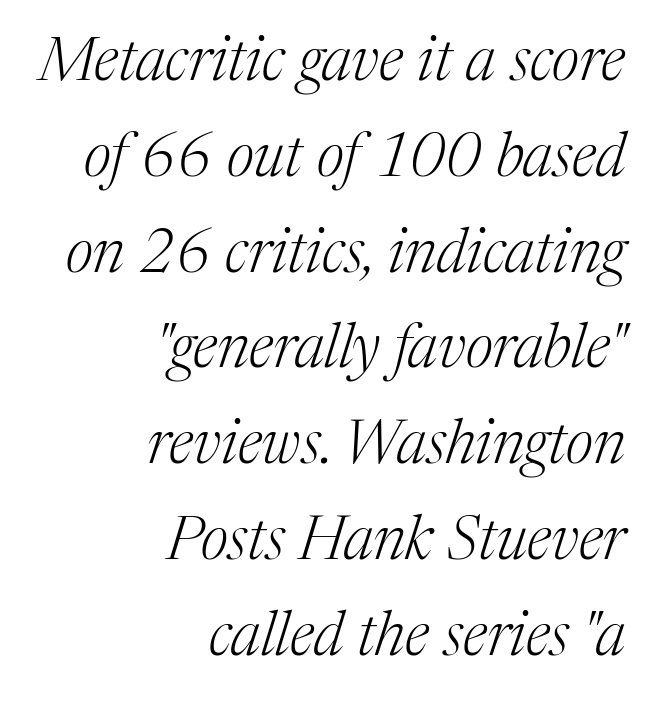
The image shows 61 px light serif type, italic (leaning right); set right-aligned, normal line spacing (1.57x), normal letter spacing, not underlined; medium stroke contrast and a medium x-height.
